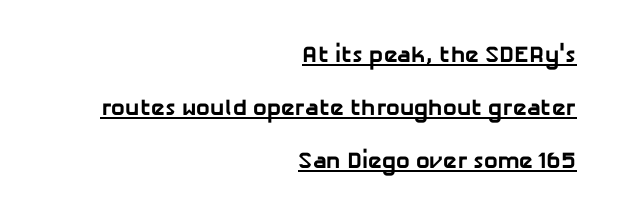
{"bold": "yes", "underline": "yes", "align": "right", "line_spacing": "loose", "line_spacing_ratio": 2.3, "letter_spacing": "normal", "letter_spacing_em": 0.0, "glyph_px": 23}
